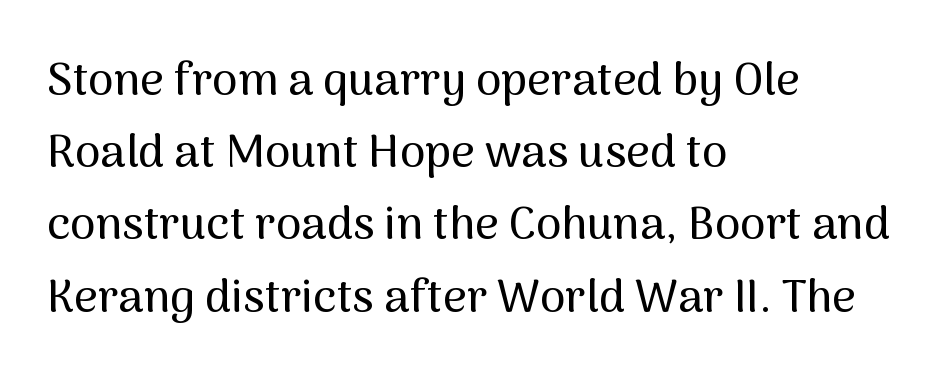
The image shows 46 px sans-serif type, upright; set left-aligned, normal line spacing (1.57x), normal letter spacing, not underlined; medium stroke contrast and a medium x-height.
